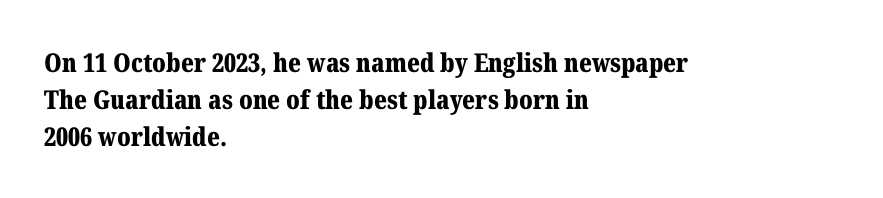
The image shows 26 px bold type, upright; set left-aligned, normal line spacing (1.42x), normal letter spacing, not underlined.
